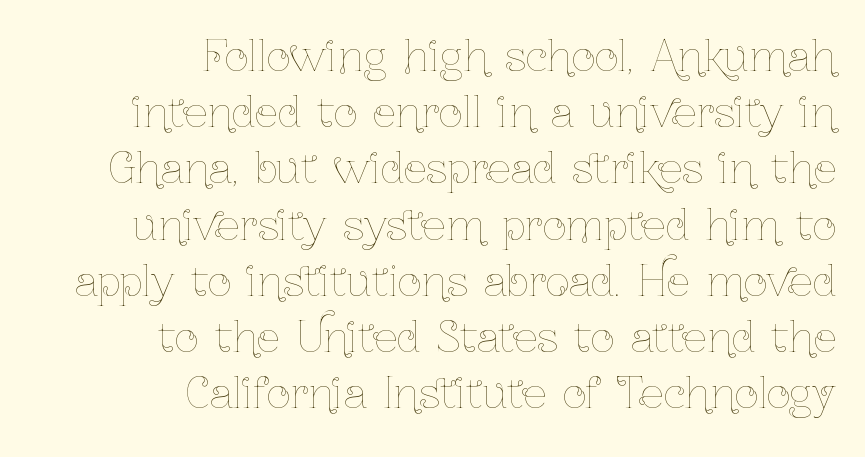
{"italic": "no", "bold": "no", "weight": "thin", "width": "condensed", "stroke_contrast": "low", "x_height": "medium", "monospaced": "no", "underline": "no", "align": "right", "line_spacing": "normal", "line_spacing_ratio": 1.37, "letter_spacing": "normal", "letter_spacing_em": 0.0, "glyph_px": 41}
